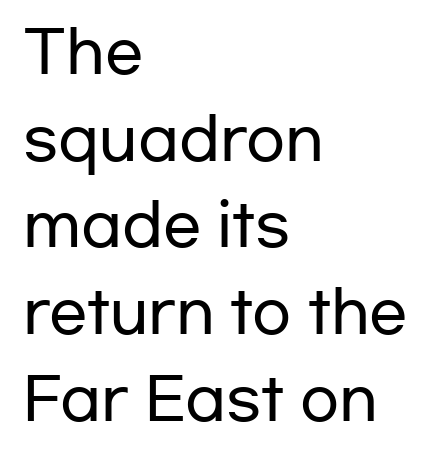
The tracking reads as untouched default to a designer's eye. Do the characters align in a grid? No, the font is proportional. Quick note: interline space is typical. Ordinary non-slanted type is in use. Visually the block forms a straight wall on the left and a jagged coastline on the right. To sum up the face: it is a sans, with no serifs.
